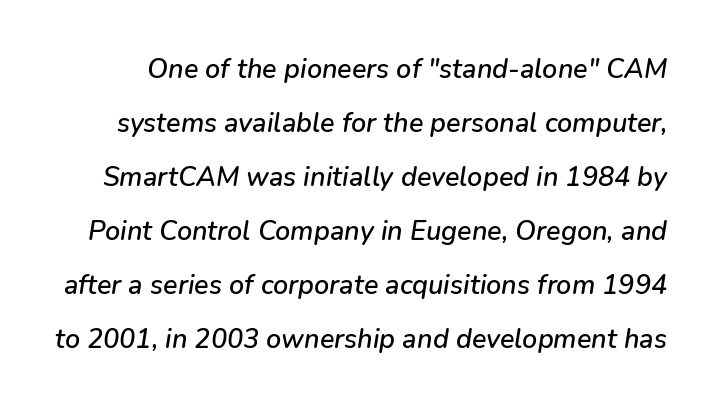
{"italic": "yes", "lean": "right", "slant_degrees": 9, "underline": "no", "line_spacing": "loose", "line_spacing_ratio": 2.0, "letter_spacing": "normal", "letter_spacing_em": 0.0, "glyph_px": 27}
